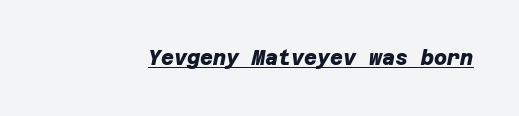
The image shows 20 px bold type; set normal letter spacing, underlined.
